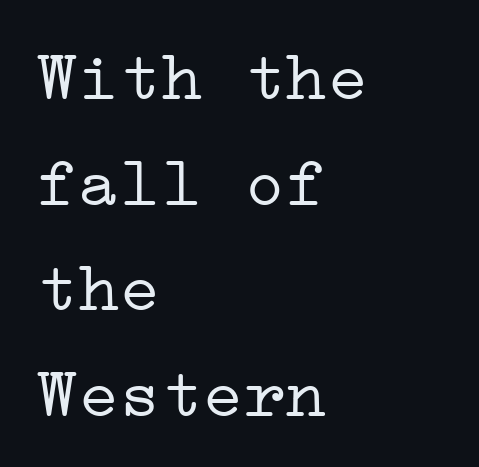
Q: Is the text bold? A: No.
Q: Is the text italic (slanted)? A: No, it is upright.
Q: Is the typeface a serif or a sans-serif typeface? A: Serif.
Q: Is the text underlined? A: No.
Q: How is the paragraph aligned? A: Left-aligned.
Q: Is the spacing between letters normal or unusually wide? A: Normal.
Q: Is the spacing between lines tight, normal or loose? A: Normal.
Q: Width (condensed, normal, or wide)? A: Wide.
Q: Stroke contrast? A: Low.
Q: x-height? A: Medium.
